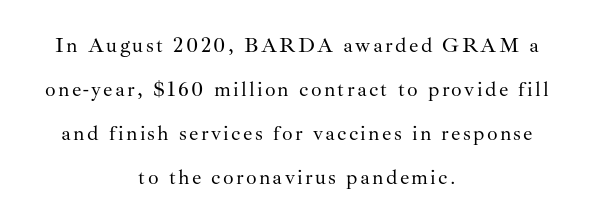
This is the regular roman posture of the typeface. The specimen omits any rule beneath the text block's lines. How would I describe the line gaps? Wide and relaxed. The lines in this sample share a center point and differ in where they start and stop.
